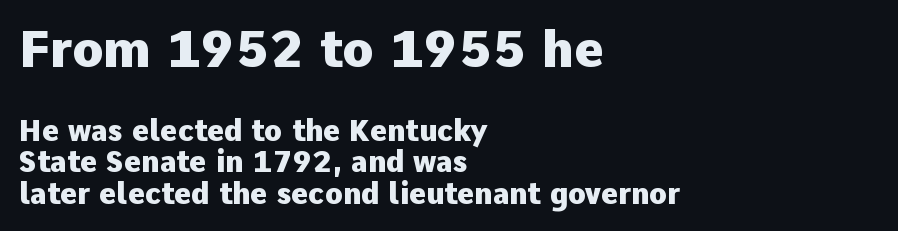
{"serif": "no", "italic": "no", "bold": "yes", "weight": "heavy", "width": "normal", "stroke_contrast": "low", "x_height": "medium", "monospaced": "no", "underline": "no", "align": "left", "line_spacing": "tight", "line_spacing_ratio": 1.08, "letter_spacing": "normal", "letter_spacing_em": 0.0, "larger_block": "first", "size_ratio": 1.72, "glyph_px": 50}
